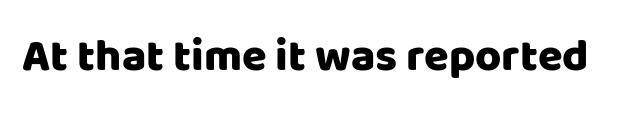
The image shows 45 px sans-serif type, upright; set normal letter spacing, not underlined; low stroke contrast and a large x-height.
